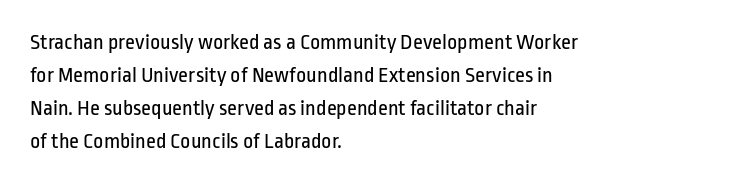
The image shows 22 px text type, upright; set left-aligned, normal line spacing (1.5x), normal letter spacing, not underlined.
